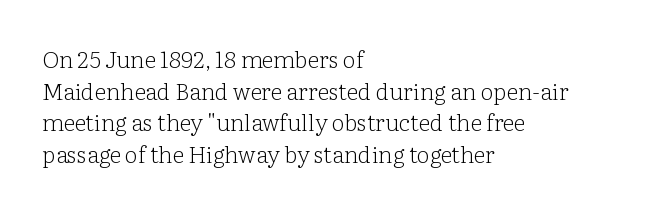
A roman cut, with each character standing at attention. Line spacing here is normal. The text block is weighted toward the left margin, trailing off unevenly rightward. Lines of text with bare space underneath. Nothing unusual about the tracking: characters are spaced as the font intends. A quiet, ordinary-to-light weight characterises the typeface.
